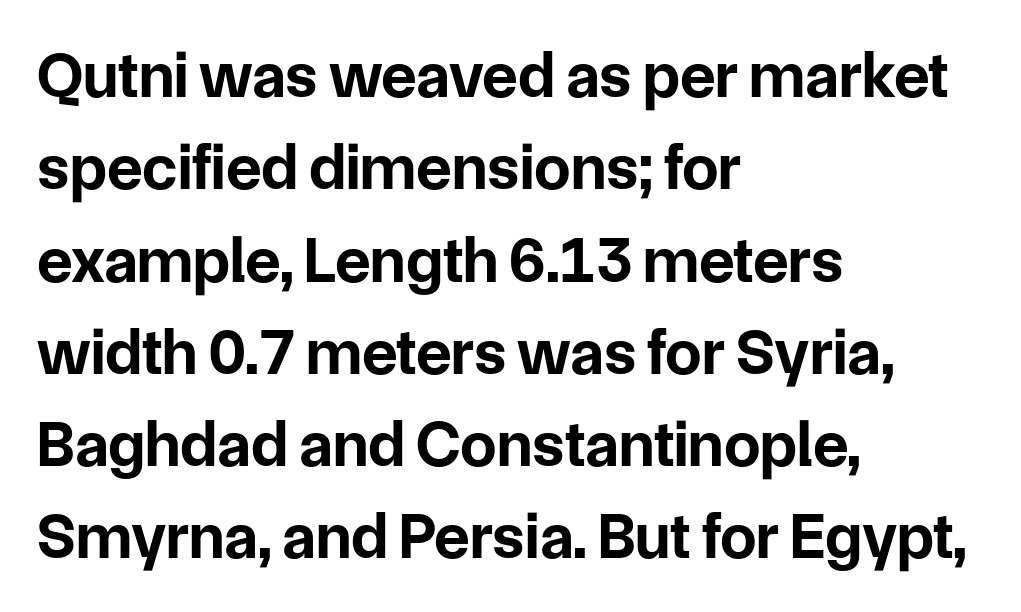
{"serif": "no", "italic": "no", "bold": "yes", "weight": "bold", "width": "normal", "stroke_contrast": "low", "x_height": "medium", "monospaced": "no", "underline": "no", "align": "left", "line_spacing": "normal", "line_spacing_ratio": 1.42, "letter_spacing": "normal", "letter_spacing_em": 0.0, "glyph_px": 65}
